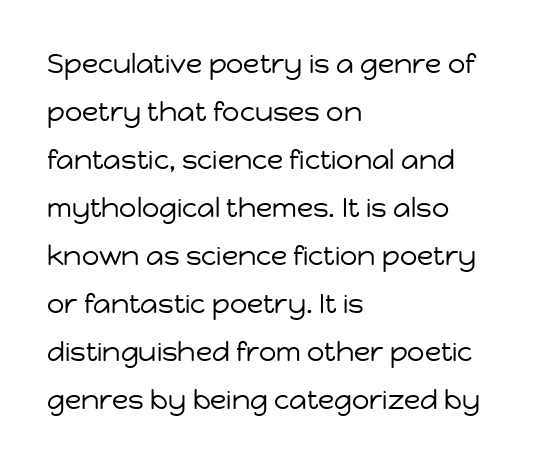
{"italic": "no", "bold": "no", "underline": "no", "align": "left", "line_spacing_ratio": 1.78, "letter_spacing": "normal", "letter_spacing_em": 0.0, "glyph_px": 27}
